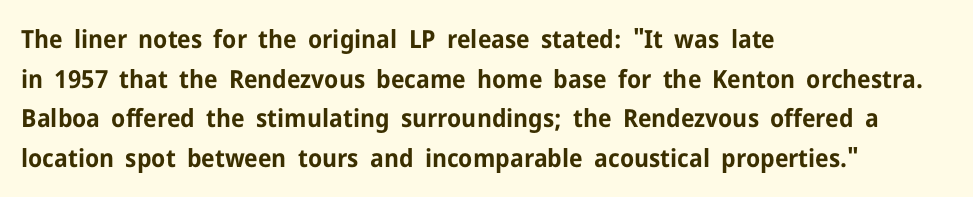
{"italic": "no", "bold": "yes", "underline": "no", "align": "left", "line_spacing": "normal", "line_spacing_ratio": 1.59, "letter_spacing": "normal", "letter_spacing_em": 0.0, "glyph_px": 25}
